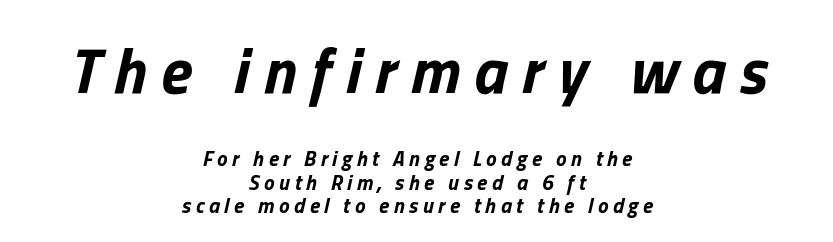
Compared with an ordinary text face, these strokes are far heavier — a full bold. The rag falls on both sides of this text block equally. The designer dialed line spacing down below the default. The more generous point size was reserved for the upper chunk. Honestly, the letter spacing is so wide it's the main thing you notice.
